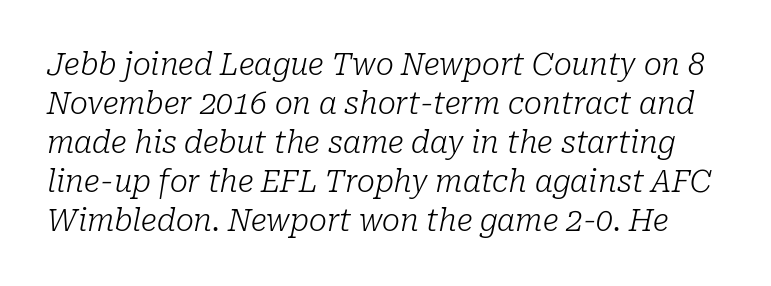
Q: Is the text bold? A: No.
Q: Is the text italic (slanted)? A: Yes, it leans right by about 10 degrees.
Q: Is the typeface a serif or a sans-serif typeface? A: Serif.
Q: Is the text underlined? A: No.
Q: Is the spacing between letters normal or unusually wide? A: Normal.
Q: Is the spacing between lines tight, normal or loose? A: Normal.
Q: Width (condensed, normal, or wide)? A: Normal.
Q: Stroke contrast? A: Low.
Q: x-height? A: Medium.
Q: Monospaced? A: No.
